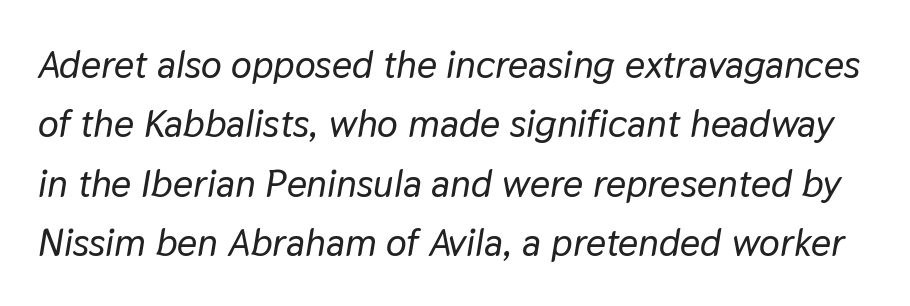
Successive baselines arrive at the customary interval. Is the type slanted? Yes — the strokes lean at a clear angle. Short note: letters normally spaced. Lines of text with bare space underneath. Looks like regular typesetting: each glyph gets only the width it needs.
